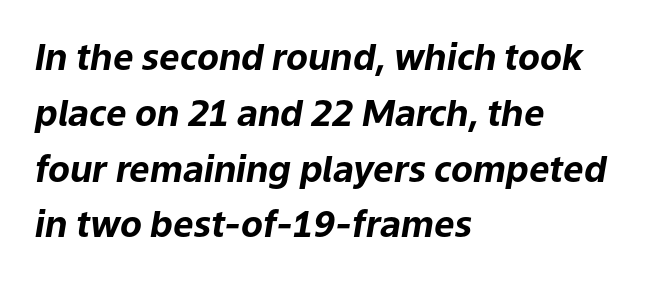
Q: Is the text bold? A: Yes.
Q: Is the text italic (slanted)? A: Yes, it leans right by about 9 degrees.
Q: Is the text underlined? A: No.
Q: How is the paragraph aligned? A: Left-aligned.
Q: Is the spacing between letters normal or unusually wide? A: Normal.
Q: Is the spacing between lines tight, normal or loose? A: Normal.
Q: Width (condensed, normal, or wide)? A: Normal.
Q: Stroke contrast? A: Low.
Q: x-height? A: Medium.
Q: Monospaced? A: No.
